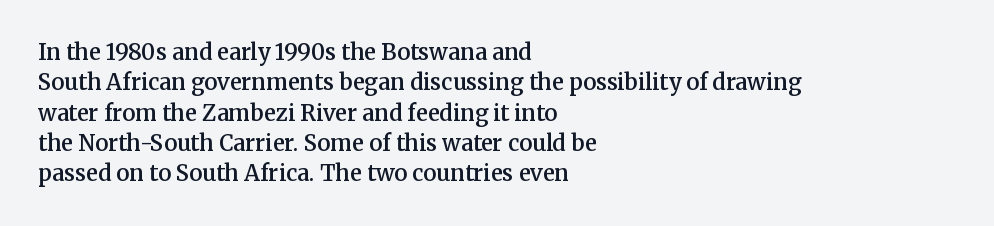
The lines sit at an ordinary, default distance from one another. Letter spacing: default. Check under the words: just untouched page. In terms of weight, the rendering is demibold, just under bold. Short and long lines alike share a common starting point at left. Quick note: not italic, upright.
